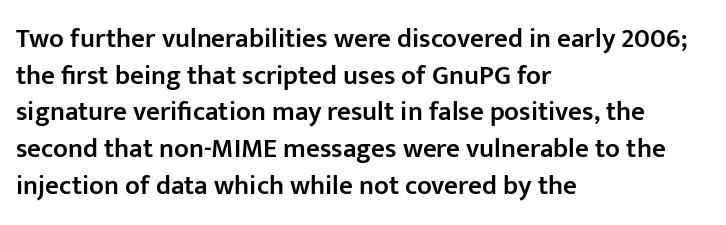
Q: Is the text bold? A: Semi-bold.
Q: Is the text italic (slanted)? A: No, it is upright.
Q: Is the text underlined? A: No.
Q: How is the paragraph aligned? A: Left-aligned.
Q: Is the spacing between letters normal or unusually wide? A: Normal.
Q: Is the spacing between lines tight, normal or loose? A: Normal.
